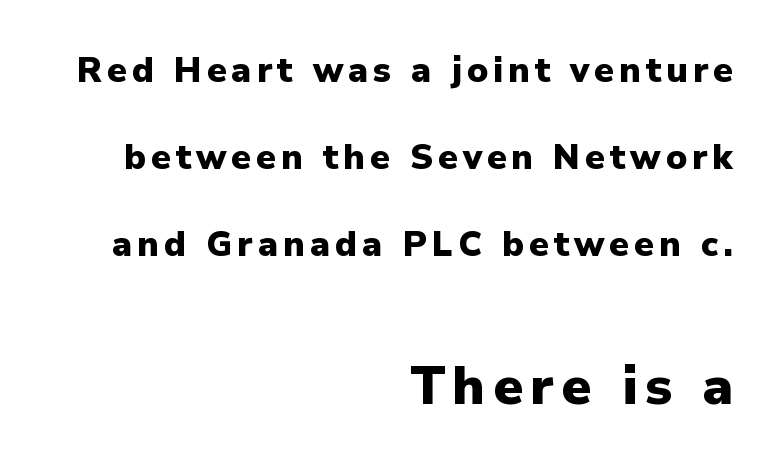
The letters carry no serifs — their stems end cleanly without finishing strokes. Size contrast runs from small at the top to large at the bottom. The baseline area is clear. As a designer I'd log this as weight 700, bold.
